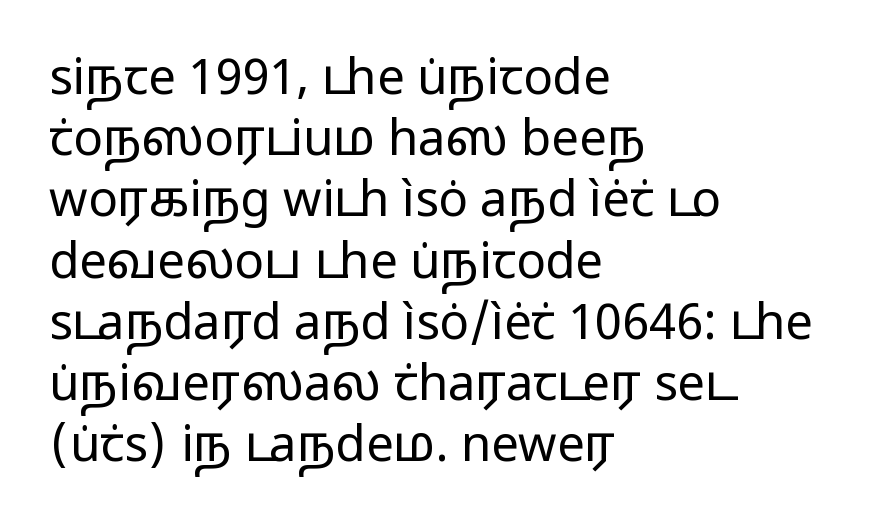
How would I describe the line gaps? Plain and ordinary. This is sans-serif lettering, the kind often seen on screens and signage. Each word holds together tightly as a unit, with standard inter-letter gaps. This is roman type, the default non-slanted kind. Here the designer chose a conventional face with non-uniform glyph widths.
